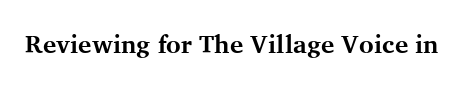
Underlining? Definitely not there. Strong, thick strokes mark this as bold type. This sample uses an upright cut, with every glyph sitting square on the baseline. A typesetter would call this zero additional tracking.
